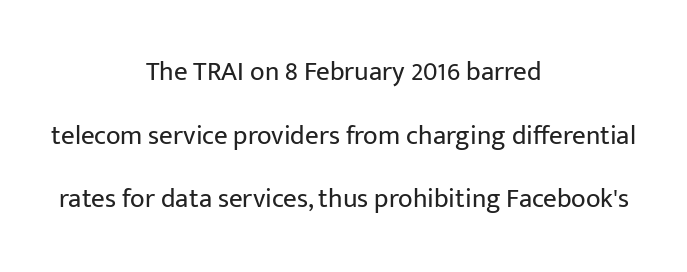
{"italic": "no", "bold": "no", "underline": "no", "align": "center", "line_spacing": "loose", "line_spacing_ratio": 2.36, "letter_spacing": "normal", "letter_spacing_em": 0.0, "glyph_px": 27}
